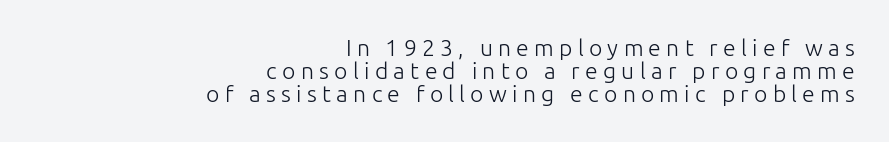
Q: Is the text bold? A: No.
Q: Is the text italic (slanted)? A: No, it is upright.
Q: Is the text underlined? A: No.
Q: How is the paragraph aligned? A: Right-aligned.
Q: Is the spacing between letters normal or unusually wide? A: Unusually wide.
Q: Is the spacing between lines tight, normal or loose? A: Tight.
